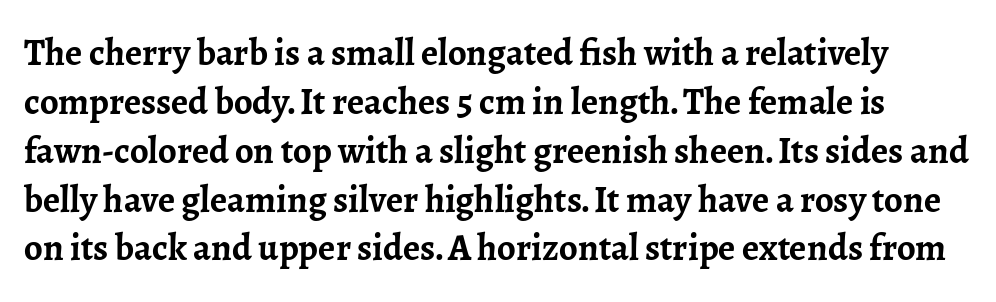
Q: Is the text bold? A: Yes.
Q: Is the text italic (slanted)? A: No, it is upright.
Q: Is the typeface a serif or a sans-serif typeface? A: Serif.
Q: Is the text underlined? A: No.
Q: Is the spacing between letters normal or unusually wide? A: Normal.
Q: Is the spacing between lines tight, normal or loose? A: Normal.
Q: Width (condensed, normal, or wide)? A: Normal.
Q: Stroke contrast? A: Low.
Q: x-height? A: Medium.
Q: Monospaced? A: No.
